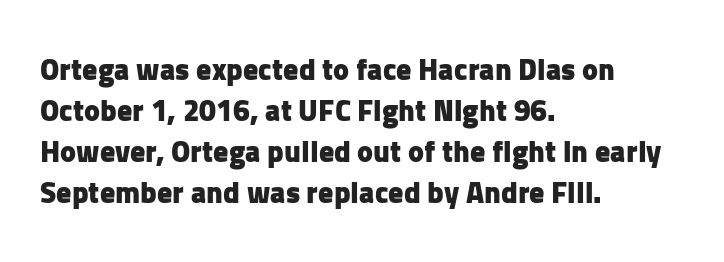
Casual observation: everything's shoved over to the left. The letters advance in unequal steps, a hallmark of proportional type. The axis of the letterforms is exactly vertical. The font family rendered here belongs to the sans-serif group. Spacing between characters is what you'd get straight out of the box.
